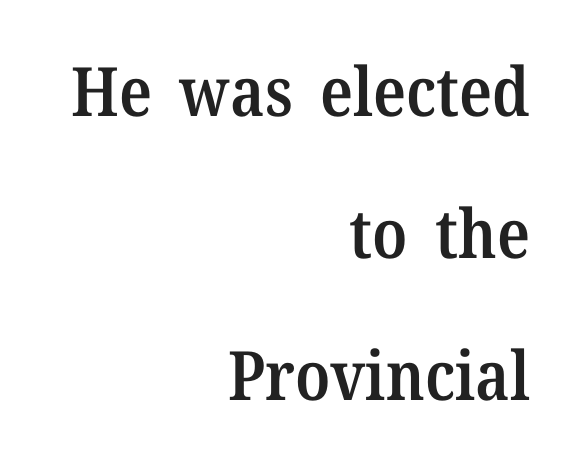
Q: Is the text bold? A: Semi-bold.
Q: Is the text italic (slanted)? A: No, it is upright.
Q: Is the typeface a serif or a sans-serif typeface? A: Serif.
Q: Is the text underlined? A: No.
Q: How is the paragraph aligned? A: Right-aligned.
Q: Is the spacing between letters normal or unusually wide? A: Normal.
Q: Is the spacing between lines tight, normal or loose? A: Loose.
Q: Width (condensed, normal, or wide)? A: Normal.
Q: Stroke contrast? A: Medium.
Q: x-height? A: Medium.
Q: Monospaced? A: No.
